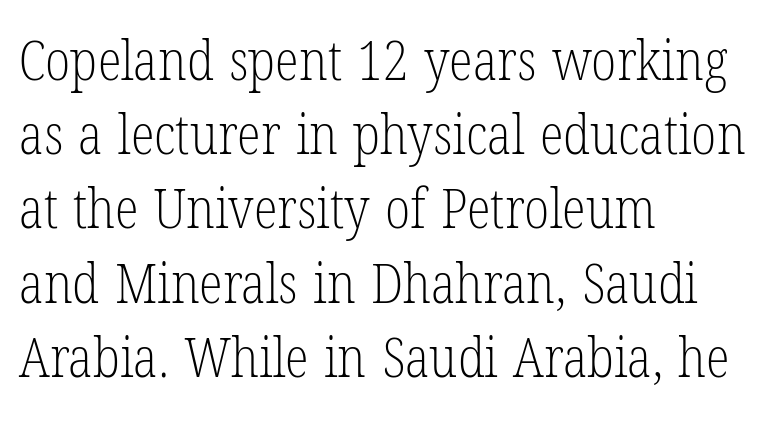
The image shows 55 px light, condensed serif type, upright; set left-aligned, normal line spacing (1.35x), normal letter spacing, not underlined; low stroke contrast and a medium x-height.
